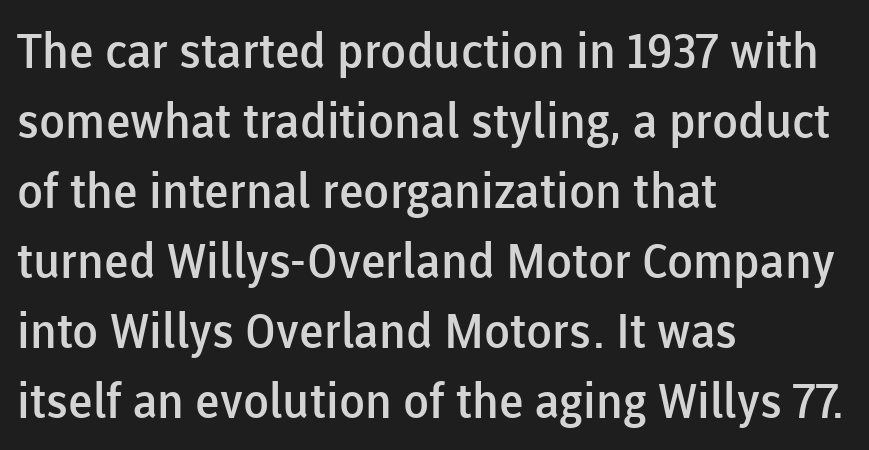
Q: Is the text bold? A: Semi-bold.
Q: Is the text italic (slanted)? A: No, it is upright.
Q: Is the typeface a serif or a sans-serif typeface? A: Sans-serif.
Q: Is the text underlined? A: No.
Q: How is the paragraph aligned? A: Left-aligned.
Q: Is the spacing between letters normal or unusually wide? A: Normal.
Q: Is the spacing between lines tight, normal or loose? A: Normal.
Q: Width (condensed, normal, or wide)? A: Normal.
Q: Stroke contrast? A: Low.
Q: x-height? A: Medium.
Q: Monospaced? A: No.
